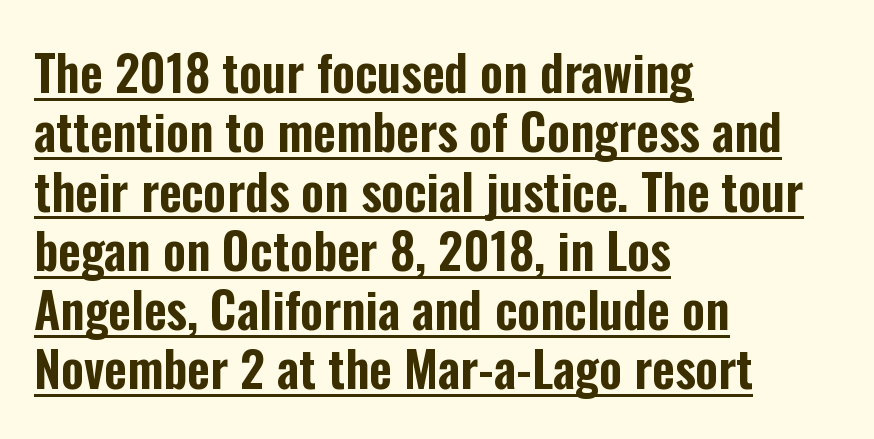
{"serif": "no", "italic": "no", "width": "condensed", "stroke_contrast": "low", "x_height": "medium", "monospaced": "no", "underline": "yes", "align": "left", "line_spacing_ratio": 1.21, "letter_spacing": "normal", "letter_spacing_em": 0.0, "glyph_px": 49}
